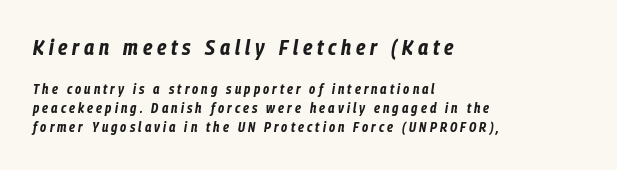
The earlier block is typeset at a bigger size than the later block. Words float on clear page, feet unadorned. A typesetter would call this leading conventional body-copy spacing. A classic flush-left, rag-right setting is used for this passage. Every character sits at an angle, as italics do.
